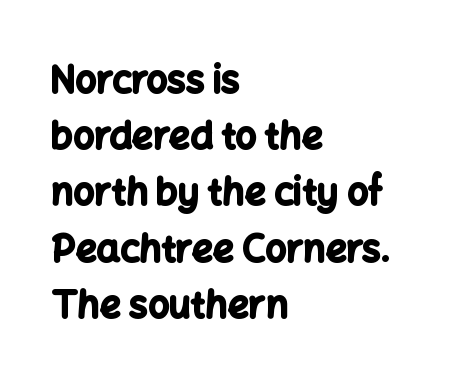
The image shows 37 px bold sans-serif type, upright; set left-aligned, normal line spacing (1.52x), normal letter spacing, not underlined; low stroke contrast and a medium x-height.
